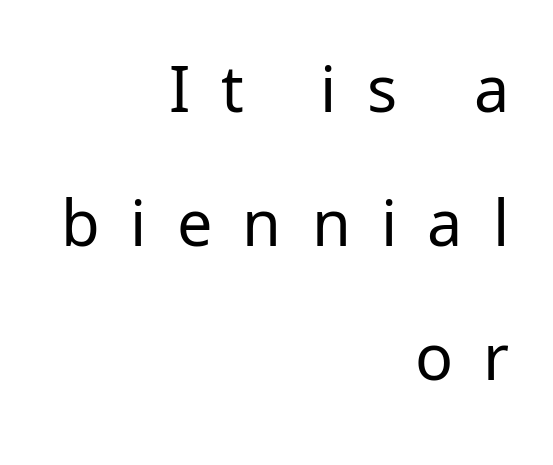
{"serif": "no", "italic": "no", "bold": "no", "weight": "regular", "width": "normal", "stroke_contrast": "low", "x_height": "medium", "monospaced": "no", "underline": "no", "align": "right", "line_spacing": "loose", "line_spacing_ratio": 2.13, "letter_spacing": "wide", "letter_spacing_em": 0.48, "glyph_px": 63}
